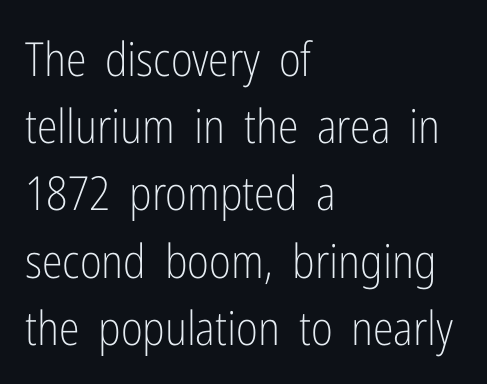
The image shows 47 px light, condensed sans-serif type, upright; set left-aligned, normal line spacing (1.43x), normal letter spacing, not underlined; low stroke contrast and a medium x-height.
